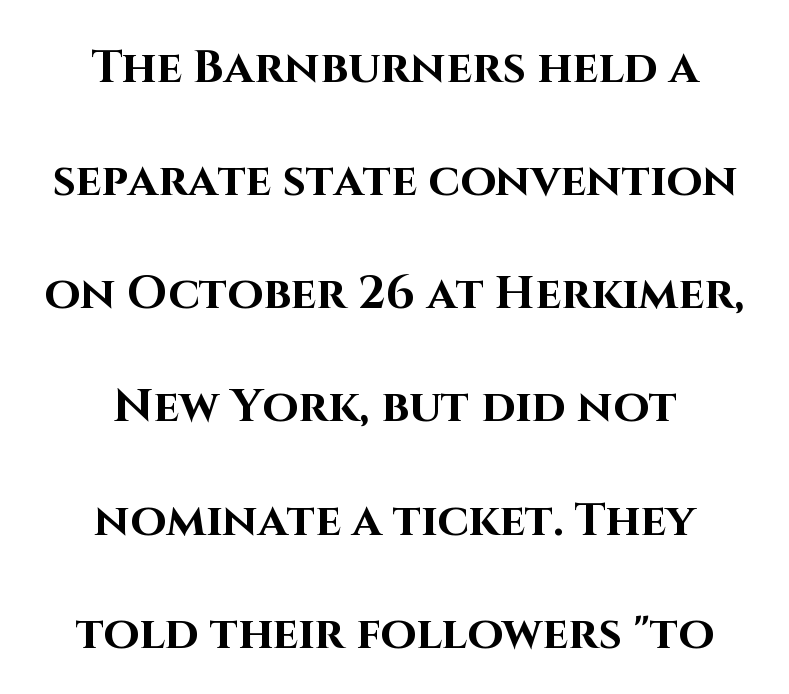
{"serif": "no", "italic": "no", "bold": "yes", "weight": "bold", "width": "normal", "stroke_contrast": "high", "x_height": "large", "monospaced": "no", "underline": "no", "align": "center", "line_spacing": "loose", "line_spacing_ratio": 2.46, "letter_spacing": "normal", "letter_spacing_em": 0.0, "glyph_px": 46}
